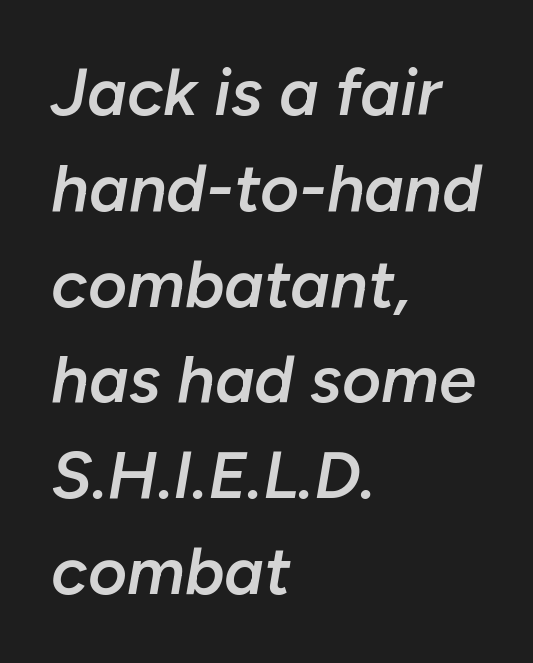
{"italic": "yes", "lean": "right", "slant_degrees": 10, "bold": "semi", "weight": "semibold", "width": "normal", "stroke_contrast": "low", "x_height": "medium", "monospaced": "no", "underline": "no", "align": "left", "line_spacing": "normal", "line_spacing_ratio": 1.43, "letter_spacing": "normal", "letter_spacing_em": 0.0, "glyph_px": 67}
